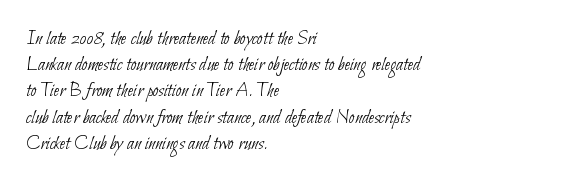
The image shows 21 px text type; set left-aligned, normal line spacing (1.25x), normal letter spacing, not underlined.
